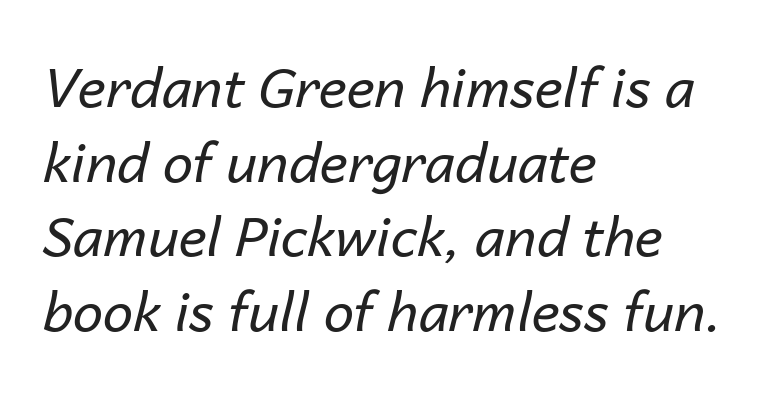
Q: Is the text bold? A: No.
Q: Is the text italic (slanted)? A: Yes, it leans right by about 14 degrees.
Q: Is the text underlined? A: No.
Q: How is the paragraph aligned? A: Left-aligned.
Q: Is the spacing between letters normal or unusually wide? A: Normal.
Q: Is the spacing between lines tight, normal or loose? A: Normal.
Q: Width (condensed, normal, or wide)? A: Normal.
Q: Stroke contrast? A: Low.
Q: x-height? A: Medium.
Q: Monospaced? A: No.
